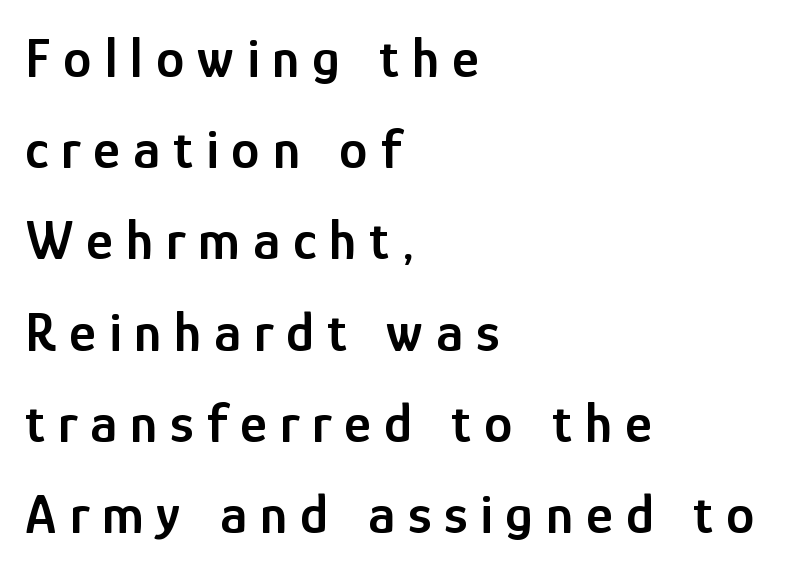
Q: Is the text bold? A: Semi-bold.
Q: Is the text italic (slanted)? A: No, it is upright.
Q: Is the typeface a serif or a sans-serif typeface? A: Sans-serif.
Q: Is the text underlined? A: No.
Q: How is the paragraph aligned? A: Left-aligned.
Q: Is the spacing between letters normal or unusually wide? A: Unusually wide.
Q: Is the spacing between lines tight, normal or loose? A: Normal.
Q: Width (condensed, normal, or wide)? A: Condensed.
Q: Stroke contrast? A: Low.
Q: x-height? A: Medium.
Q: Monospaced? A: No.
